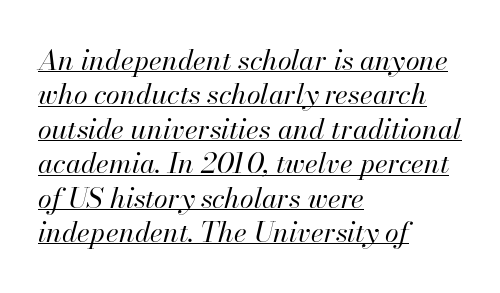
{"italic": "yes", "lean": "right", "slant_degrees": 13, "bold": "no", "weight": "regular", "width": "normal", "stroke_contrast": "high", "x_height": "small", "monospaced": "no", "underline": "yes", "align": "left", "line_spacing_ratio": 1.23, "letter_spacing": "normal", "letter_spacing_em": 0.0, "glyph_px": 28}
